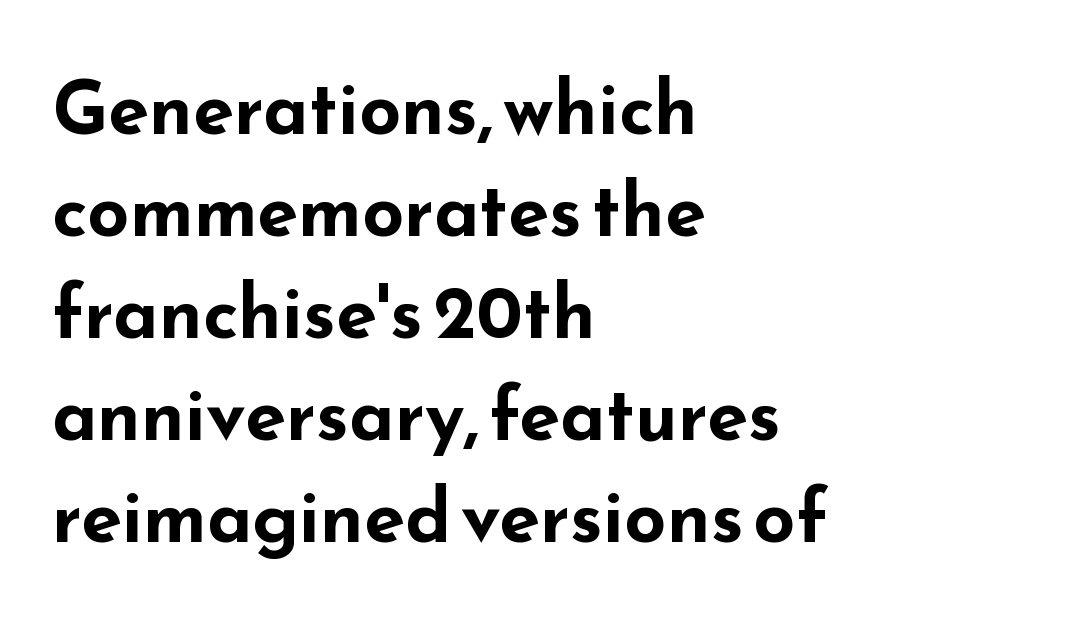
The image shows 74 px bold, wide sans-serif type, upright; set left-aligned, normal line spacing (1.38x), normal letter spacing, not underlined; low stroke contrast and a small x-height.
